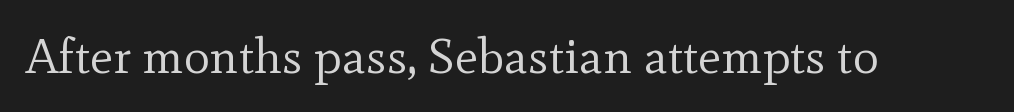
The image shows 49 px regular-weight serif type, upright; set normal letter spacing, not underlined; a small x-height.
